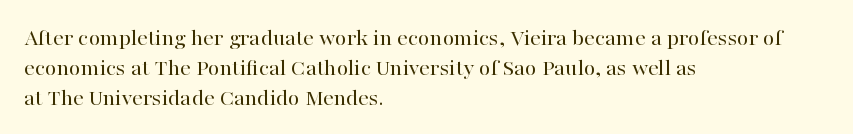
If you drew a line through each stem, it would be perfectly vertical. Tracking value appears to be zero — textbook default spacing. The rag falls on the right side of this text block. The face looks like a standard text weight, possibly lighter. The string is rendered with underlining switched off.
